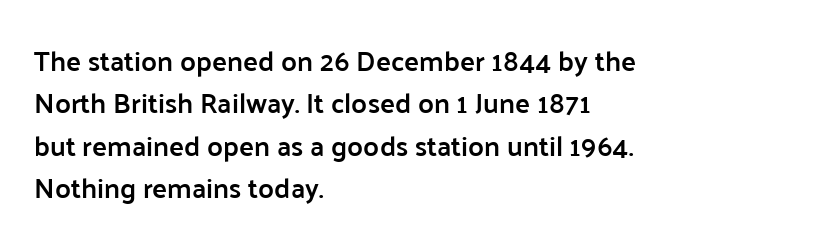
Q: Is the text bold? A: Semi-bold.
Q: Is the text italic (slanted)? A: No, it is upright.
Q: Is the typeface a serif or a sans-serif typeface? A: Sans-serif.
Q: Is the text underlined? A: No.
Q: How is the paragraph aligned? A: Left-aligned.
Q: Is the spacing between letters normal or unusually wide? A: Normal.
Q: Is the spacing between lines tight, normal or loose? A: Normal.
Q: Width (condensed, normal, or wide)? A: Normal.
Q: Stroke contrast? A: Low.
Q: x-height? A: Medium.
Q: Monospaced? A: No.
